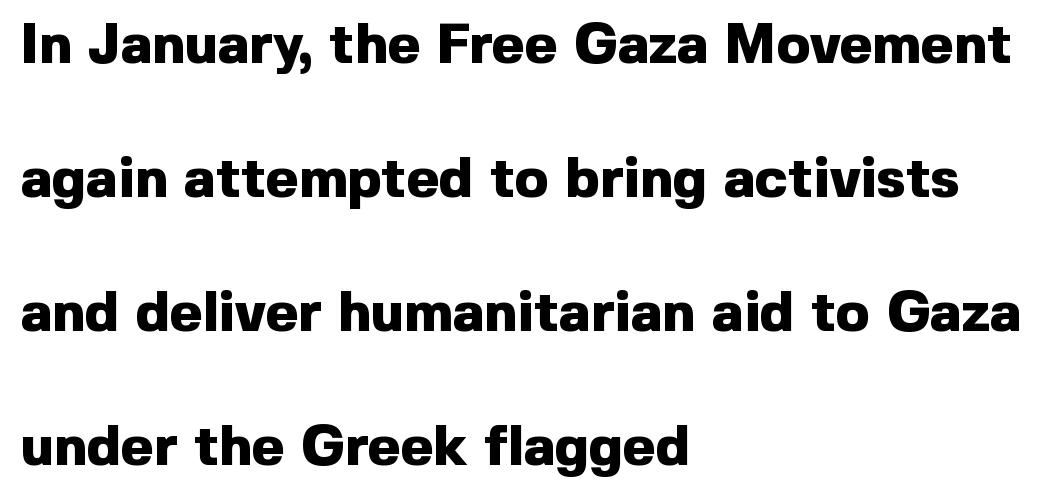
Pretty heavy lettering here — definitely bold. Students, note that the glyphs here touch the page at normal intervals. Decoration check: the copy has no underline. Unlike a traditional serif, this face leaves its strokes unadorned.
